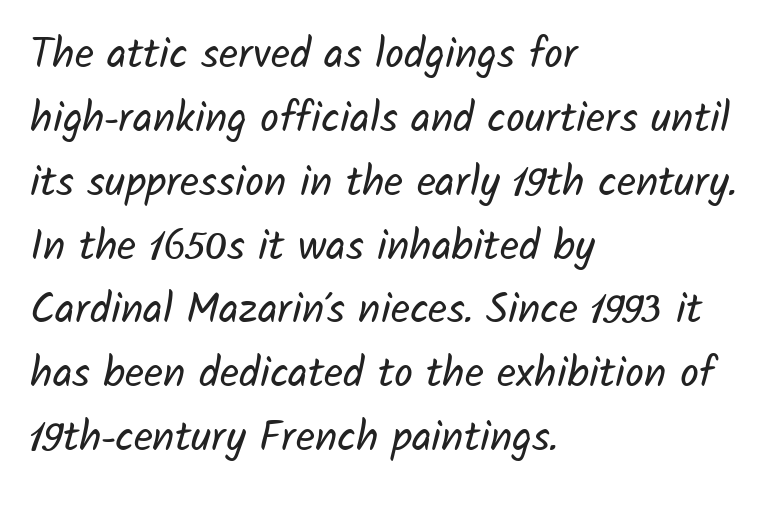
This rendering uses left alignment, leaving the right contour irregular. The zone under the glyphs is completely vacant. Stroke mass is kept to a normal reading level or below. The face used here is proportionally spaced, like ordinary book or web type.
